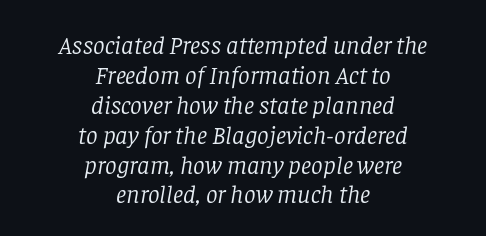
Short note: letters normally spaced. Visually the block forms a symmetrical silhouette, jagged on both flanks. Rule under the text: the space is simply empty. Closely set lines give the paragraph a compact silhouette. These glyphs show unthickened strokes, regular width or finer. Emphasis-style slanted type is in use.
